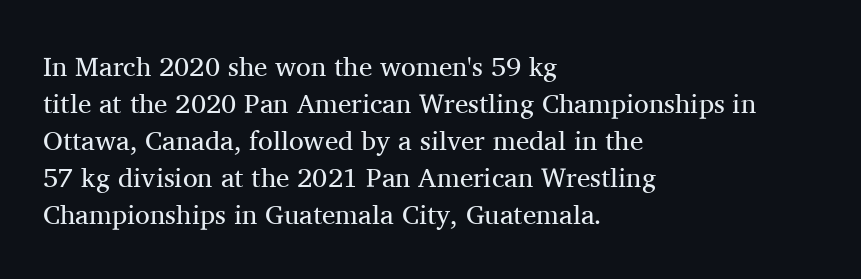
The image shows 27 px text type, upright; set left-aligned, normal line spacing (1.37x), normal letter spacing, not underlined.
